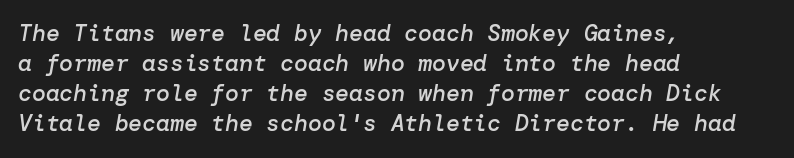
The image shows 23 px text type, italic (leaning right); set left-aligned, normal line spacing (1.31x), normal letter spacing, not underlined.
